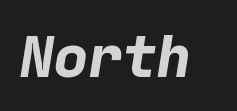
{"serif": "no", "bold": "yes", "weight": "bold", "width": "normal", "stroke_contrast": "low", "x_height": "medium", "underline": "no", "letter_spacing": "normal", "letter_spacing_em": 0.0, "glyph_px": 57}
